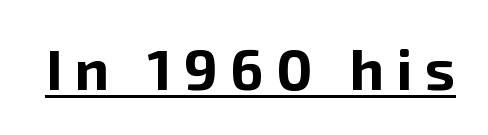
These lines were composed using upright roman letters. The letters are spread apart with noticeably loose tracking. Here the designer chose a conventional face with non-uniform glyph widths. The characters look thick and weighty, a clear bold.
